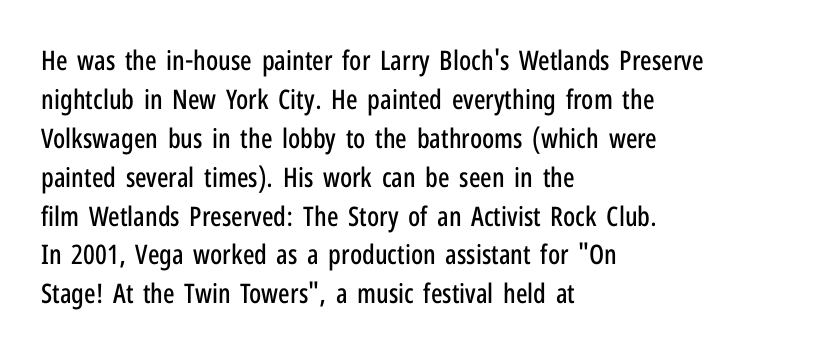
The image shows 27 px text type, upright; set left-aligned, normal line spacing (1.44x), normal letter spacing, not underlined.
